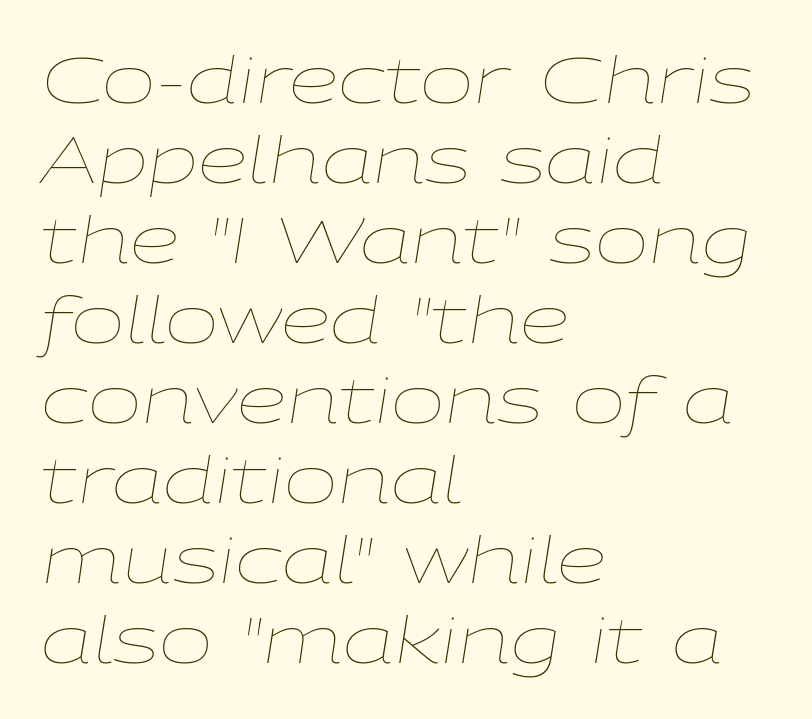
Short note: letters normally spaced. The glyphs are unaccompanied by any horizontal stroke below them. Reading down the block, your eye returns to a fixed left position each line. The specimen reads as italic at a glance.
